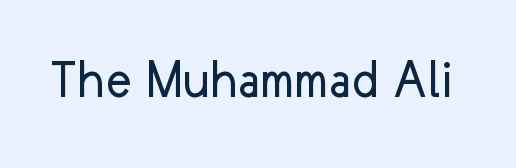
Check where the strokes stop: nothing finishes them off — pure sans. The rendering keeps characters at their native spacing. Lines of text with bare space underneath. No extra ink here — the face is not bold. You could not count columns in this text — the font is proportionally spaced. The axis of the letterforms is exactly vertical.
